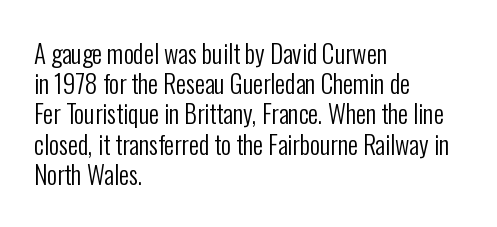
Q: Is the text bold? A: No.
Q: Is the text italic (slanted)? A: No, it is upright.
Q: Is the text underlined? A: No.
Q: How is the paragraph aligned? A: Left-aligned.
Q: Is the spacing between letters normal or unusually wide? A: Normal.
